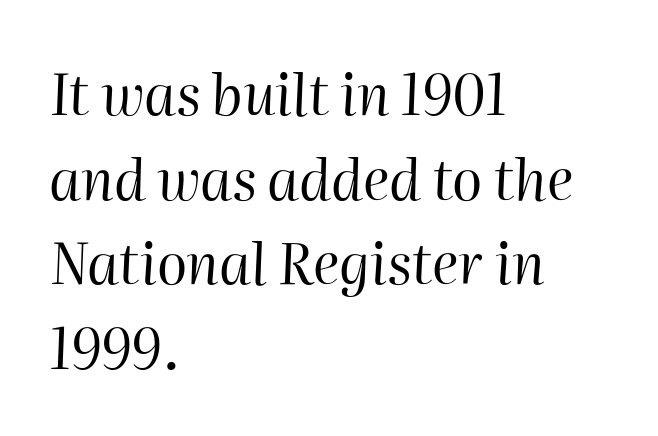
The image shows 56 px regular-weight type, italic (leaning right); set left-aligned, normal line spacing (1.51x), normal letter spacing, not underlined; high stroke contrast and a medium x-height.
